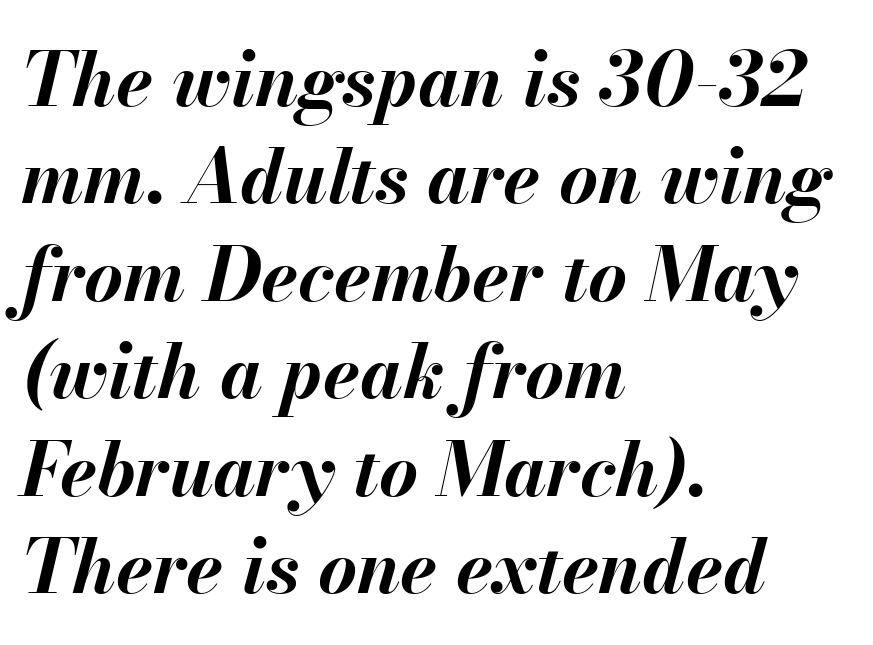
The area under the type is left untouched. Look at the tracking — it's just the regular setting, nothing added. This is oblique type, the kind used for emphasis or titles. The face used here has the dense, thick strokes of a bold.
